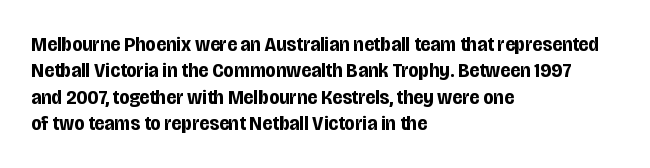
The image shows 21 px bold type, upright; set left-aligned, normal line spacing (1.26x), normal letter spacing, not underlined.
